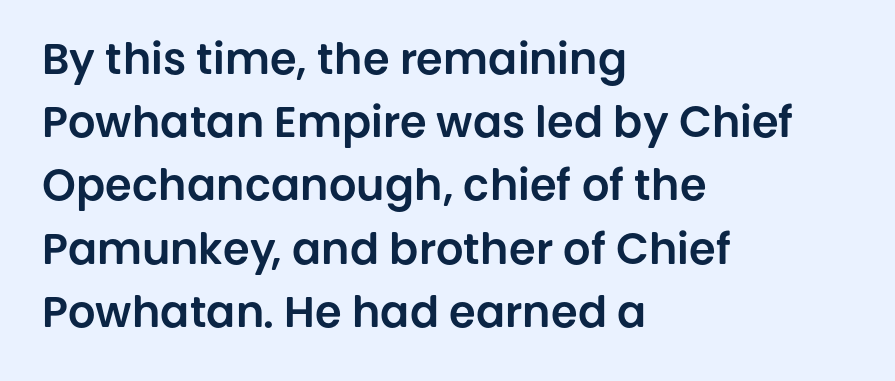
The image shows 43 px sans-serif type, upright; set left-aligned, normal line spacing (1.47x), normal letter spacing, not underlined; low stroke contrast and a large x-height.
